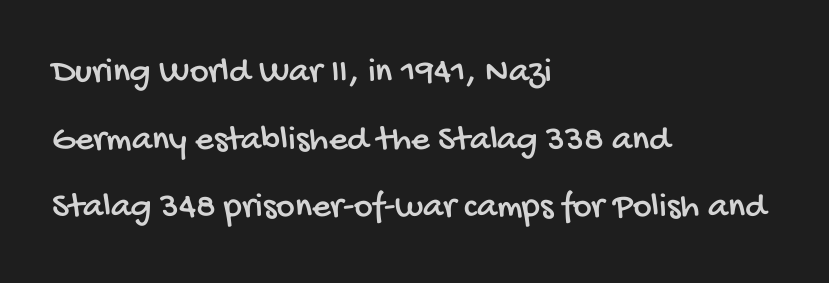
Q: Is the typeface a serif or a sans-serif typeface? A: Sans-serif.
Q: Is the text underlined? A: No.
Q: How is the paragraph aligned? A: Left-aligned.
Q: Is the spacing between letters normal or unusually wide? A: Normal.
Q: Width (condensed, normal, or wide)? A: Condensed.
Q: Stroke contrast? A: Low.
Q: x-height? A: Large.
Q: Monospaced? A: No.
